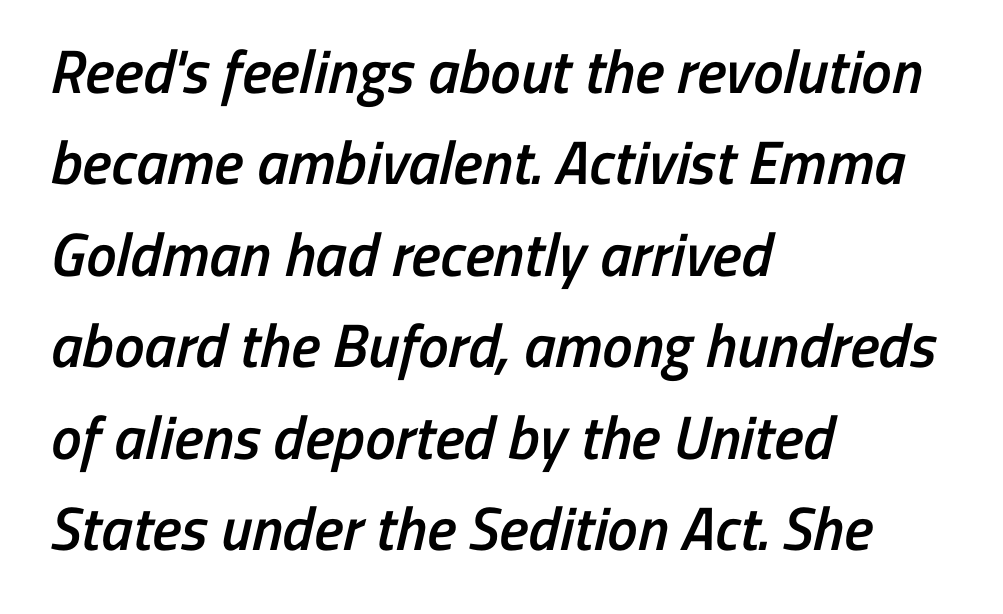
Characters follow at the spacing the type designer built in. The lines in this sample share a left origin and differ only in where they stop. Quick note: interline space is typical. Check where the strokes stop: nothing finishes them off — pure sans.
